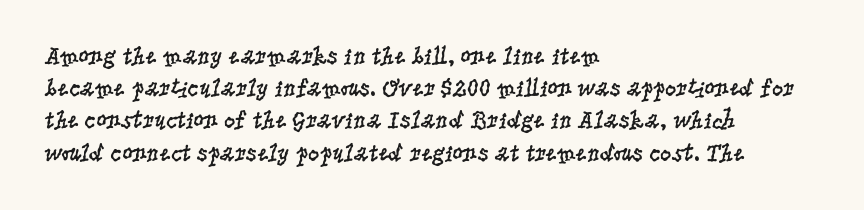
Q: Is the text bold? A: No.
Q: Is the text underlined? A: No.
Q: How is the paragraph aligned? A: Left-aligned.
Q: Is the spacing between letters normal or unusually wide? A: Normal.
Q: Is the spacing between lines tight, normal or loose? A: Normal.
